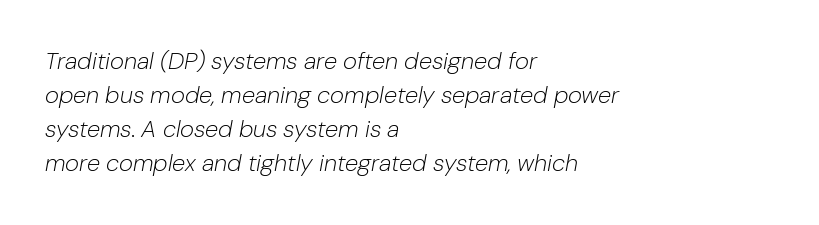
{"italic": "yes", "lean": "right", "slant_degrees": 10, "bold": "no", "underline": "no", "align": "left", "line_spacing": "normal", "line_spacing_ratio": 1.42, "letter_spacing": "normal", "letter_spacing_em": 0.0, "glyph_px": 24}
